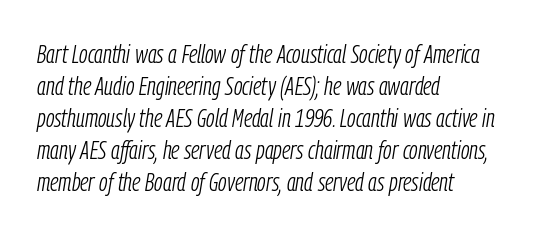
{"italic": "yes", "lean": "right", "slant_degrees": 9, "bold": "no", "underline": "no", "align": "left", "line_spacing_ratio": 1.23, "letter_spacing": "normal", "letter_spacing_em": 0.0, "glyph_px": 26}
